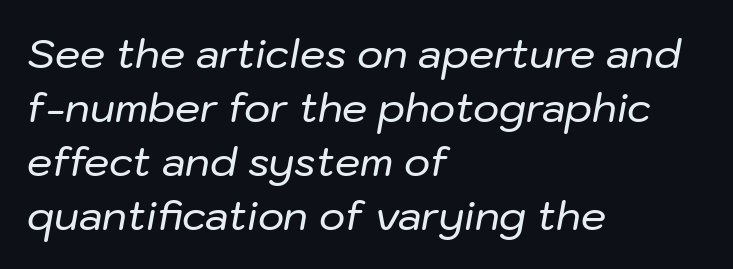
{"italic": "yes", "lean": "right", "slant_degrees": 10, "width": "normal", "stroke_contrast": "low", "x_height": "medium", "monospaced": "no", "underline": "no", "align": "left", "line_spacing": "normal", "line_spacing_ratio": 1.35, "letter_spacing": "normal", "letter_spacing_em": 0.0, "glyph_px": 40}
